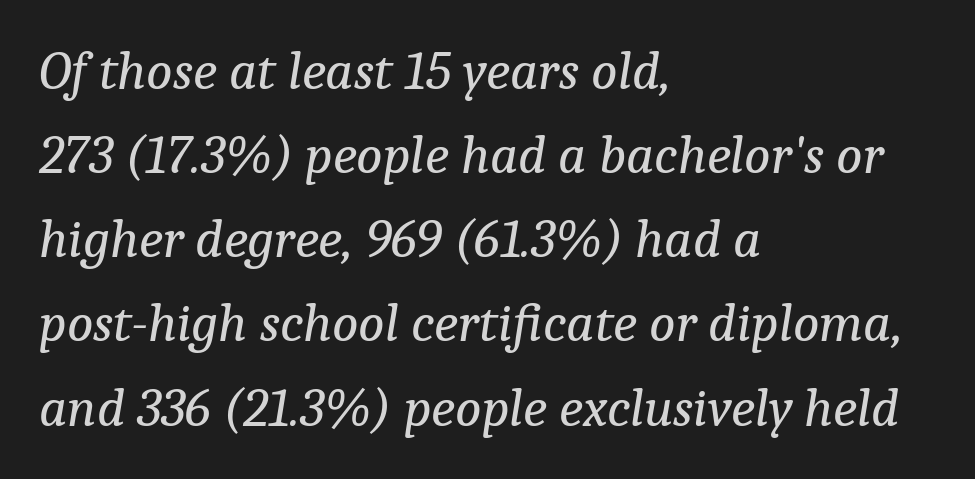
Q: Is the text bold? A: No.
Q: Is the text italic (slanted)? A: Yes, it leans right by about 9 degrees.
Q: Is the typeface a serif or a sans-serif typeface? A: Serif.
Q: Is the text underlined? A: No.
Q: How is the paragraph aligned? A: Left-aligned.
Q: Is the spacing between letters normal or unusually wide? A: Normal.
Q: Is the spacing between lines tight, normal or loose? A: Normal.
Q: Width (condensed, normal, or wide)? A: Normal.
Q: Stroke contrast? A: Low.
Q: x-height? A: Medium.
Q: Monospaced? A: No.
